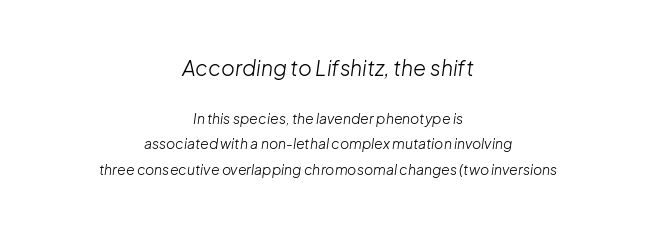
The image shows 21 px text type, italic (leaning right); set centered, line spacing 1.82x, normal letter spacing, not underlined; the first (top) block is 1.5x larger.
